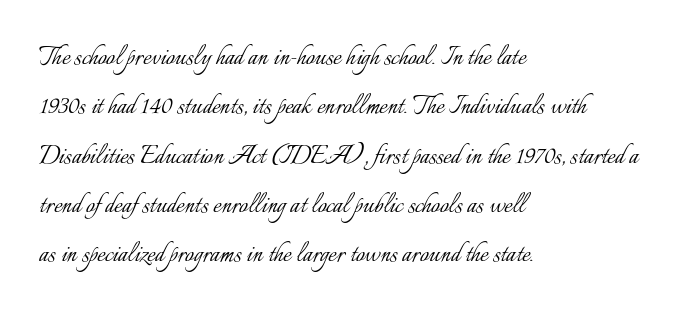
Type without underlining. Normally led — the rows are evenly, conventionally spaced. Here the designer chose a conventional face with non-uniform glyph widths. Summary of weight: not heavy and not bold.
